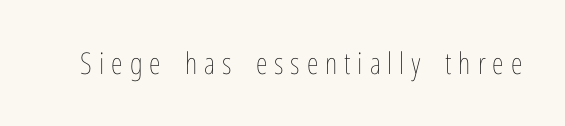
Each letter keeps its own natural width here, so spacing adapts to shape. No heavy texture on the line: the type isn't bold. Here the glyphs are tracked loosely, breaking word shapes into spaced letters. Upright lettering throughout. Beneath every word, the page is bare.
